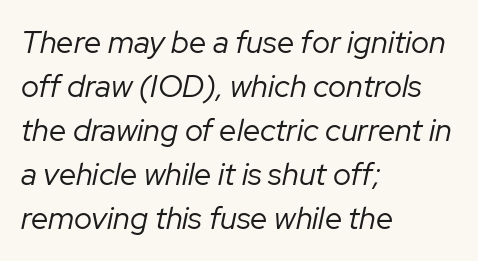
The image shows 31 px regular-weight type, italic (leaning right); set left-aligned, normal line spacing (1.42x), normal letter spacing, not underlined; low stroke contrast and a medium x-height.
